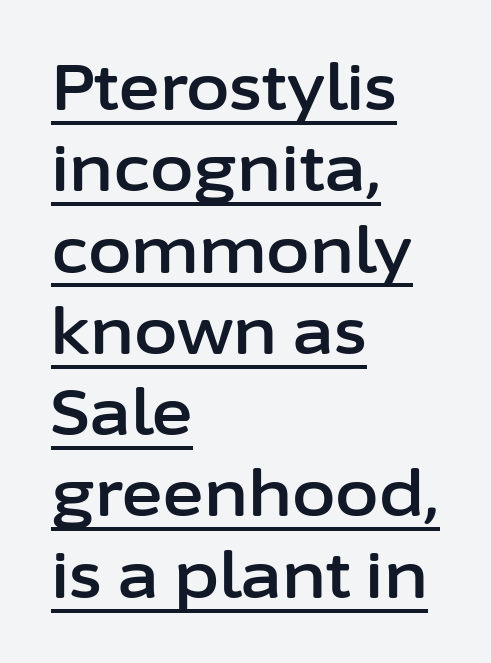
The font's upright variant was chosen for this text. Compared with a centered layout, this one pins lines to the left instead. Does extra space separate the letters? No, they use regular spacing. The rendering shows plain stroke endings on the letterforms — a sans-serif design. A typesetter would call this proportional, since set widths differ per character.
